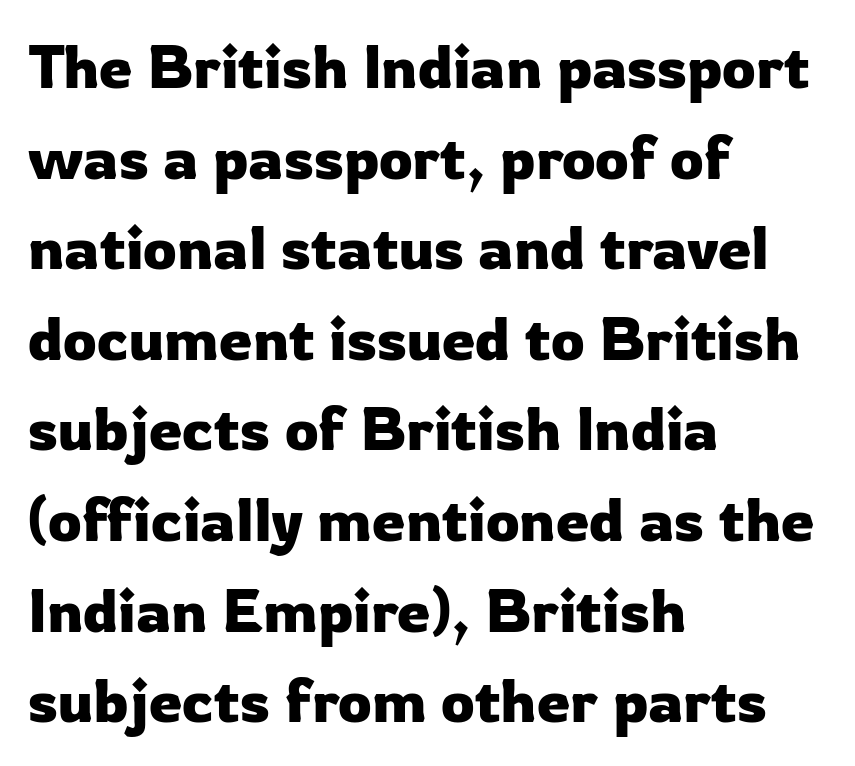
{"serif": "no", "italic": "no", "width": "normal", "stroke_contrast": "low", "x_height": "medium", "monospaced": "no", "underline": "no", "align": "left", "line_spacing": "normal", "line_spacing_ratio": 1.51, "letter_spacing": "normal", "letter_spacing_em": 0.0, "glyph_px": 60}
